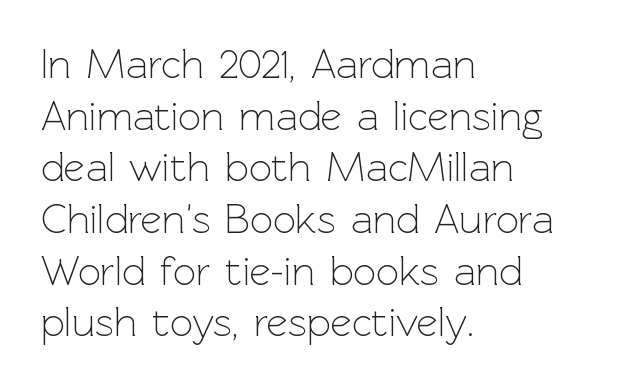
No extra tracking has been applied to these lines. Is this a fixed-width face? No — the glyphs have proportional, varying widths. No feet cap the strokes, marking this as sans-serif type. The type sits square on the baseline with zero lean. Horizontal alignment here is leftward, the default for most running prose. Honestly, there is no underline to notice here at all.
